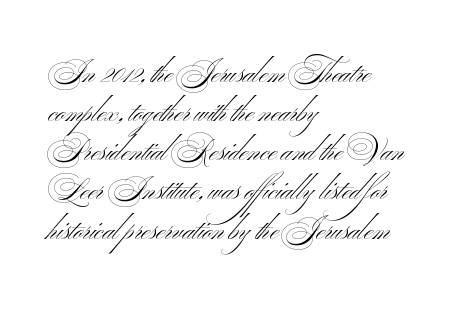
Caption: standard tracking, unaltered. Looks like regular typesetting: each glyph gets only the width it needs. Interline gaps are of average width in this sample. Nothing sits at the stroke ends, so this counts as sans-serif. Only glyphs here, with clear space below each row.
